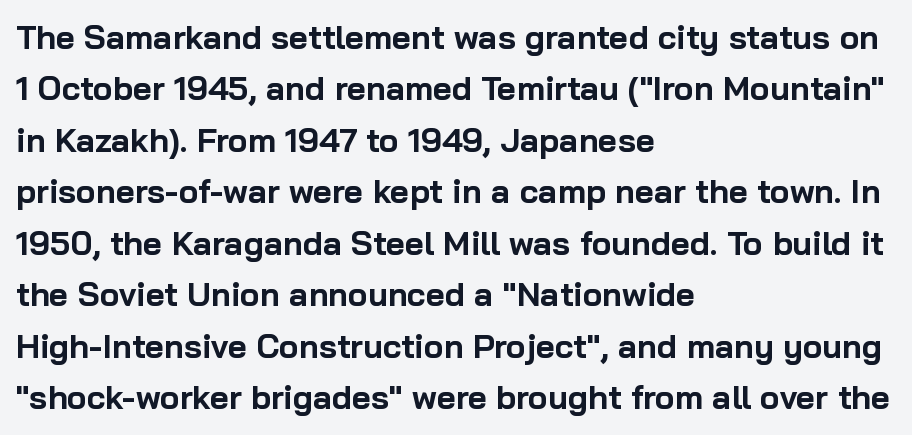
The specimen reads as upright at a glance. You can tell from the bare stems that sans-serif type was used. Successive baselines arrive at the customary interval. Words float on clear page, feet unadorned.
